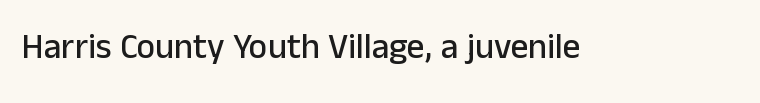
The words here are not underlined. Posture: upright roman. Each letter's strokes conclude bluntly, with no projecting serifs. Spacing between characters is what you'd get straight out of the box.
